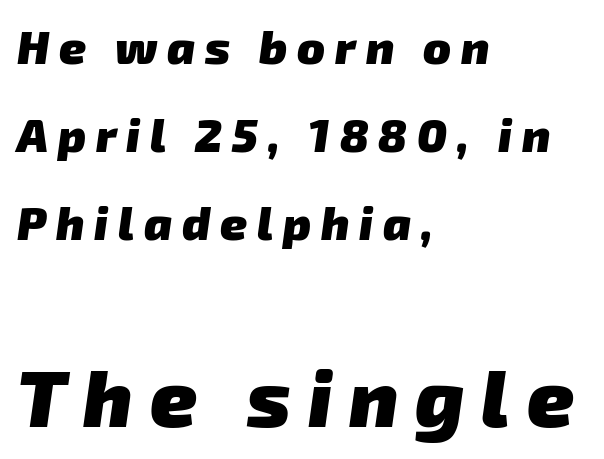
The image shows 80 px heavy sans-serif type; set left-aligned, loose line spacing (1.91x), unusually wide letter spacing (+0.21 em), not underlined; the second (bottom) block is 1.74x larger; low stroke contrast and a medium x-height.
